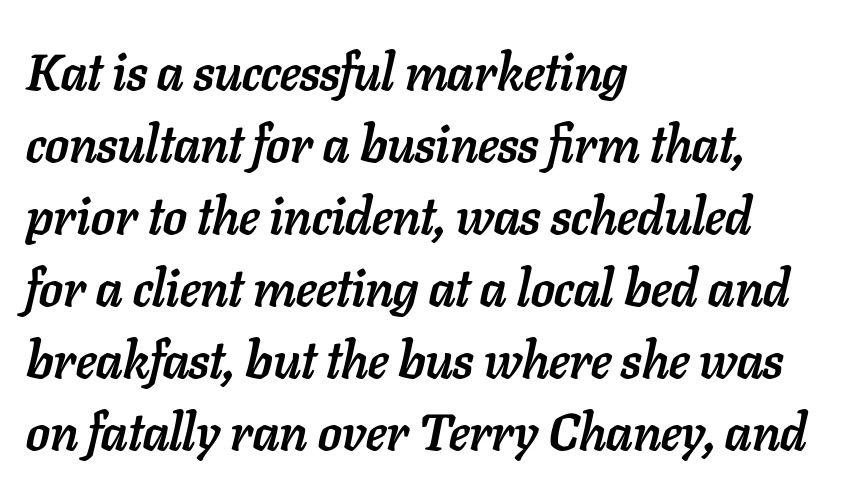
The image shows 51 px semibold type, italic (leaning right); set left-aligned, normal line spacing (1.41x), normal letter spacing, not underlined; low stroke contrast and a medium x-height.
